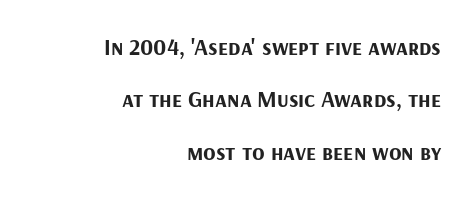
The foot of each line stays bare and open. Compared with a flush-left layout, this one pins lines to the opposite, right side. Italic: no, the glyphs are upright roman. Bold? Absolutely — the strokes are thick and heavy.
